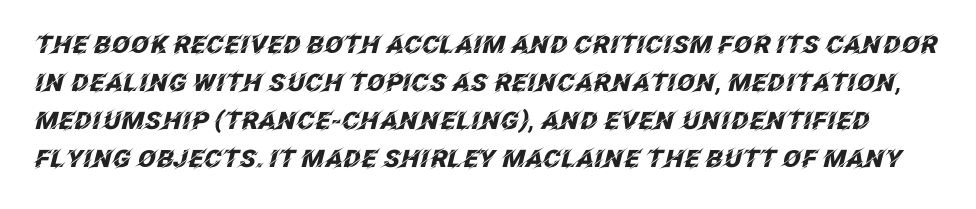
Vertical spacing — default. This rendering features lettering with no underline. The letters are slanted; this is an italic face. Every letter is thick-stroked: bold, no question.
